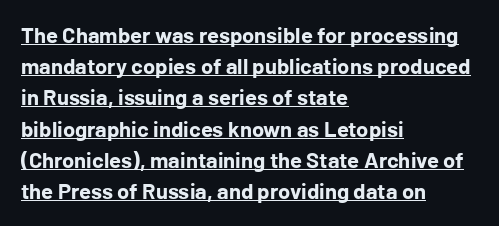
The image shows 22 px bold type, upright; set left-aligned, normal line spacing (1.42x), normal letter spacing, underlined.
